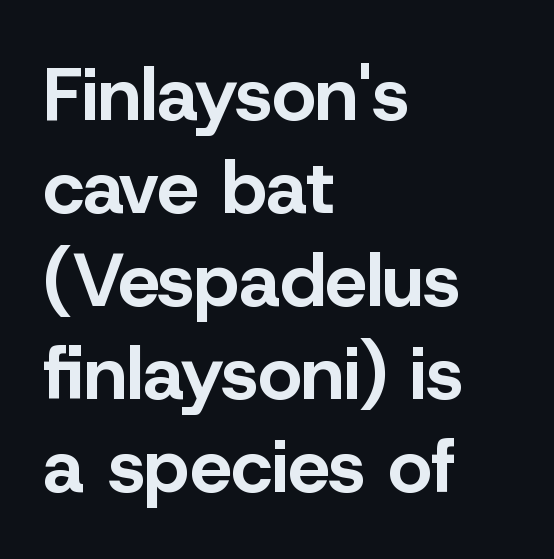
Honestly, there is no underline to notice here at all. Weight check: bold — yes, fully. The rendering uses natural spacing where letterforms have individual widths. Upright lettering throughout. How are the letters spaced? Ordinarily, with no added tracking. The compositor pushed each line to the left boundary.
